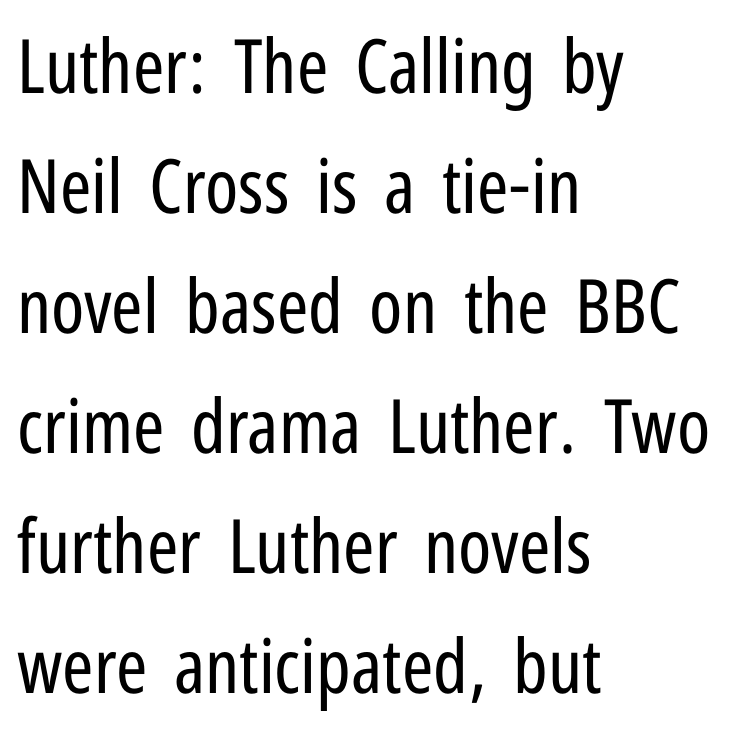
Q: Is the text bold? A: No.
Q: Is the text italic (slanted)? A: No, it is upright.
Q: Is the typeface a serif or a sans-serif typeface? A: Sans-serif.
Q: Is the text underlined? A: No.
Q: How is the paragraph aligned? A: Left-aligned.
Q: Is the spacing between letters normal or unusually wide? A: Normal.
Q: Is the spacing between lines tight, normal or loose? A: Normal.
Q: Width (condensed, normal, or wide)? A: Condensed.
Q: Stroke contrast? A: Low.
Q: x-height? A: Medium.
Q: Monospaced? A: No.
